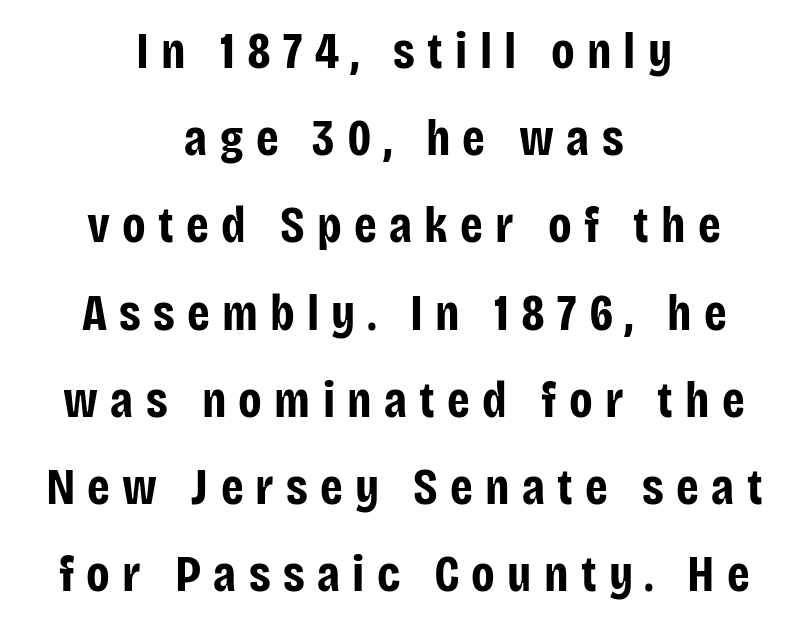
The image shows 51 px bold, condensed sans-serif type, upright; set centered, line spacing 1.71x, unusually wide letter spacing (+0.24 em), not underlined; low stroke contrast and a large x-height.
